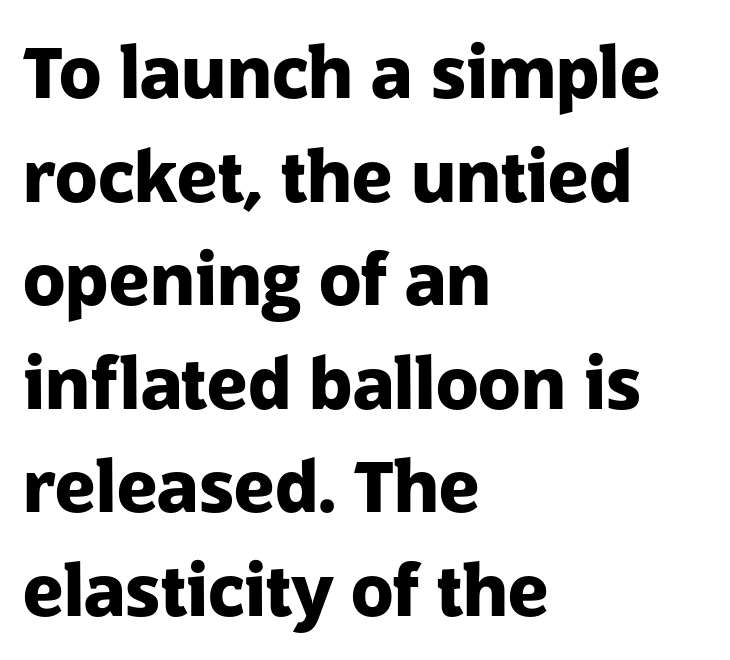
Spacing verdict: proportional, widths tailored to each character. Style check: upright. Grotesque or geometric, the face here clearly has no serifs. Unmarked baselines from the first word to the last. Every row of glyphs begins at an identical x-position on the left. The sample has been set heavy, in full bold.
